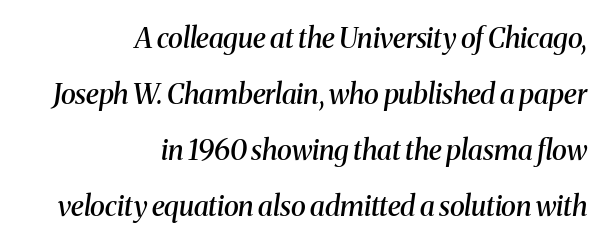
Q: Is the text bold? A: Semi-bold.
Q: Is the text italic (slanted)? A: Yes, it leans right by about 8 degrees.
Q: Is the typeface a serif or a sans-serif typeface? A: Serif.
Q: Is the text underlined? A: No.
Q: How is the paragraph aligned? A: Right-aligned.
Q: Is the spacing between letters normal or unusually wide? A: Normal.
Q: Is the spacing between lines tight, normal or loose? A: Loose.
Q: Width (condensed, normal, or wide)? A: Normal.
Q: Stroke contrast? A: Medium.
Q: x-height? A: Medium.
Q: Monospaced? A: No.
